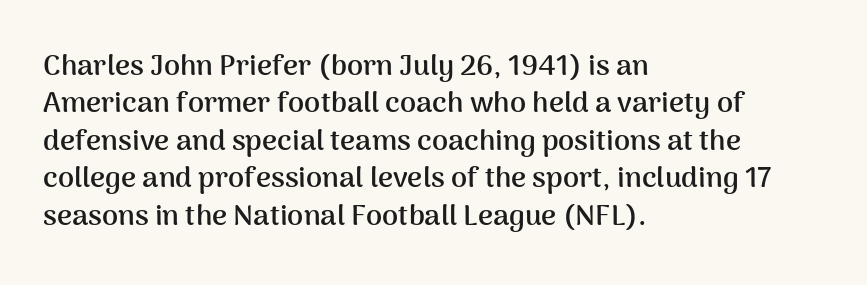
Q: Is the text bold? A: Yes.
Q: Is the text italic (slanted)? A: No, it is upright.
Q: Is the typeface a serif or a sans-serif typeface? A: Sans-serif.
Q: Is the text underlined? A: No.
Q: How is the paragraph aligned? A: Left-aligned.
Q: Is the spacing between letters normal or unusually wide? A: Normal.
Q: Is the spacing between lines tight, normal or loose? A: Normal.
Q: Width (condensed, normal, or wide)? A: Normal.
Q: Stroke contrast? A: Medium.
Q: x-height? A: Medium.
Q: Monospaced? A: No.
